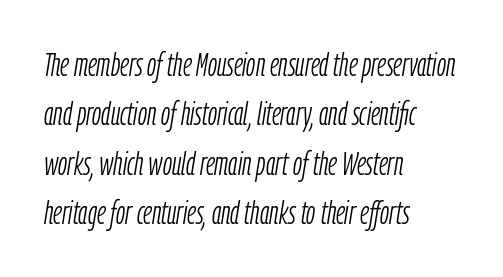
This sample has the flowing, uneven cadence of proportional lettering. The strokes are not fattened; the text isn't bold. The words here are not underlined. These lines sit exactly where default settings would place them.
